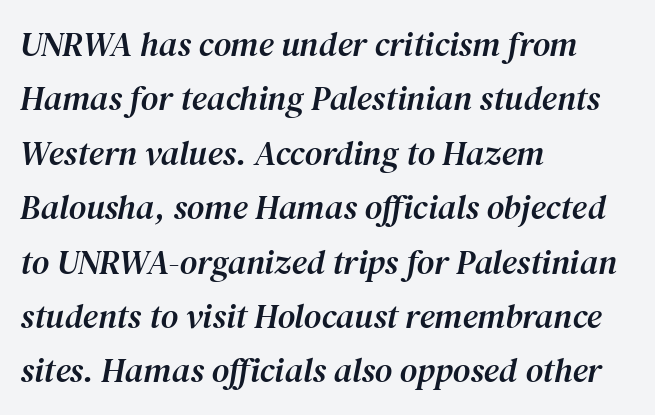
The image shows 34 px serif type, italic (leaning right); set left-aligned, normal line spacing (1.6x), normal letter spacing, not underlined; medium stroke contrast and a medium x-height.
